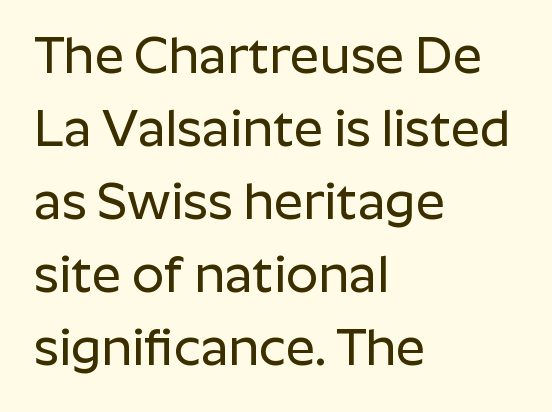
Q: Is the text italic (slanted)? A: No, it is upright.
Q: Is the typeface a serif or a sans-serif typeface? A: Sans-serif.
Q: Is the text underlined? A: No.
Q: How is the paragraph aligned? A: Left-aligned.
Q: Is the spacing between letters normal or unusually wide? A: Normal.
Q: Is the spacing between lines tight, normal or loose? A: Normal.
Q: Width (condensed, normal, or wide)? A: Normal.
Q: Stroke contrast? A: Low.
Q: x-height? A: Medium.
Q: Monospaced? A: No.
